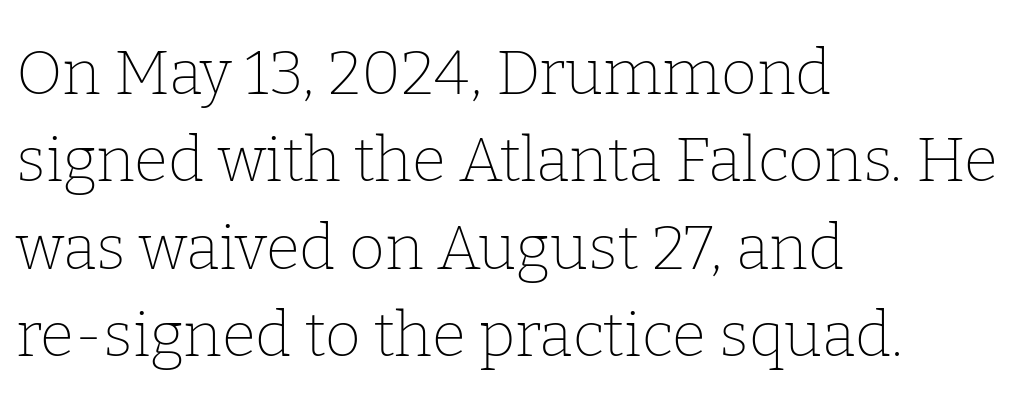
Descenders are the only things crossing below the line. The rendering keeps characters at their native spacing. Note the varied advance widths — an 'i' is clearly narrower than an 'm'. Small tapered or slab feet sit at the stroke ends, so this counts as serif. The letters stand upright; this is a roman face.
